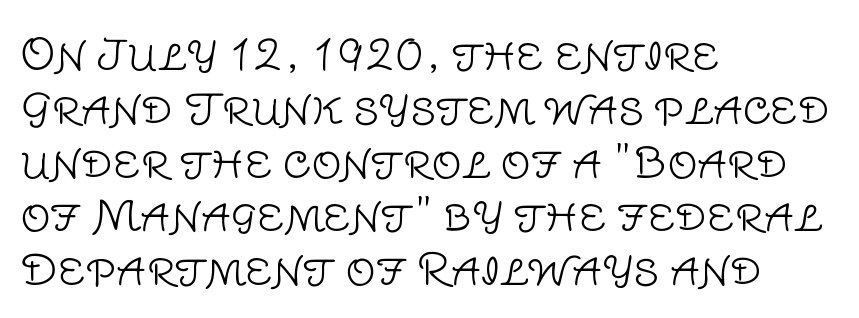
Do the characters align in a grid? No, the font is proportional. A classic flush-left, rag-right setting is used for this passage. The weight would be labelled regular, book, light, or lighter still.
